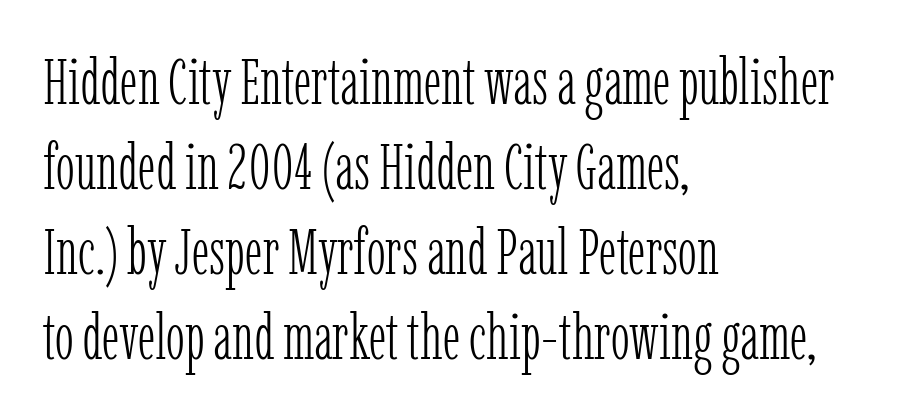
Q: Is the text bold? A: No.
Q: Is the text italic (slanted)? A: No, it is upright.
Q: Is the typeface a serif or a sans-serif typeface? A: Serif.
Q: Is the text underlined? A: No.
Q: How is the paragraph aligned? A: Left-aligned.
Q: Is the spacing between letters normal or unusually wide? A: Normal.
Q: Is the spacing between lines tight, normal or loose? A: Normal.
Q: Width (condensed, normal, or wide)? A: Condensed.
Q: Stroke contrast? A: Low.
Q: x-height? A: Medium.
Q: Monospaced? A: No.
